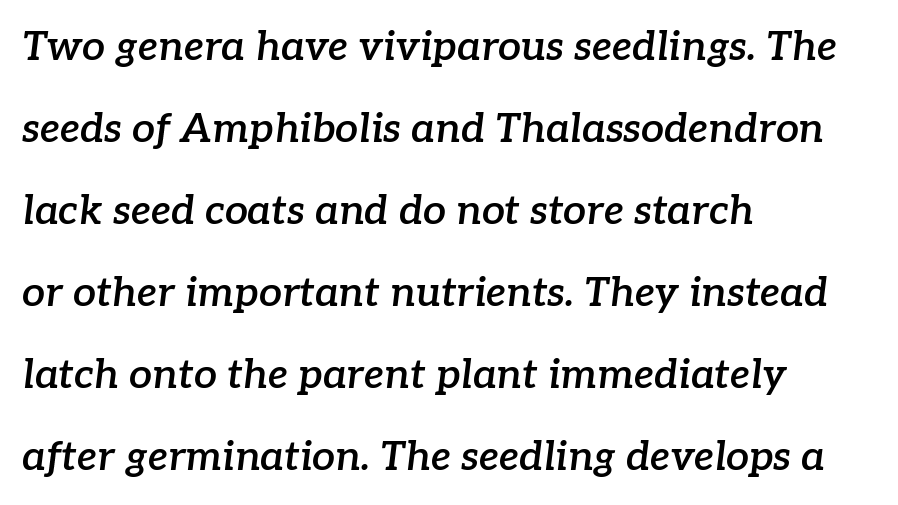
In terms of posture, this sample is oblique. The face used here is rendered with its standard letterfit. This sample has the flowing, uneven cadence of proportional lettering. The text was rendered using a seriffed face with decorative stroke endings. Baseline-to-baseline distance is far greater than the letter height.
